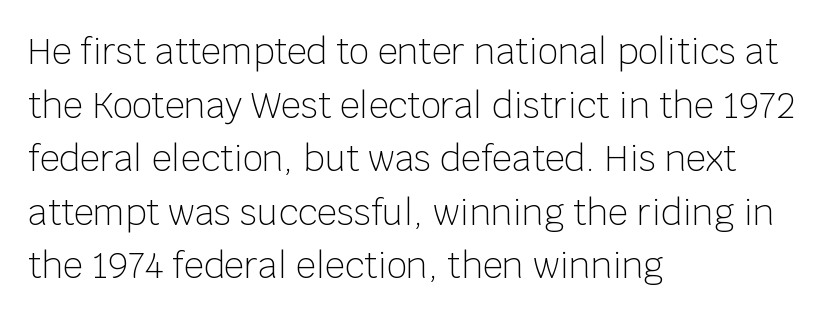
Ordinary non-slanted type is in use. Letter spacing: default. Vertical spacing — default. Compared with a typical body face, this is equally light or lighter still. The passage shown is typed in a proportional face where columns would drift. Descenders hang freely into open space.
